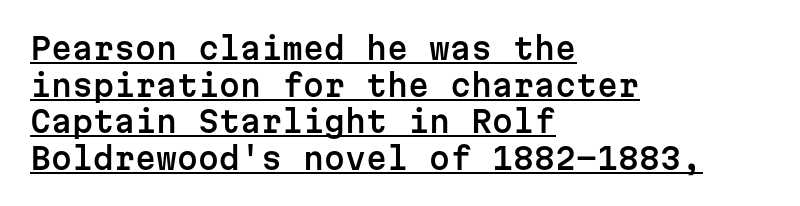
{"serif": "no", "italic": "no", "width": "normal", "stroke_contrast": "low", "x_height": "medium", "monospaced": "yes", "underline": "yes", "align": "left", "line_spacing_ratio": 1.22, "letter_spacing": "normal", "letter_spacing_em": 0.0, "glyph_px": 30}
